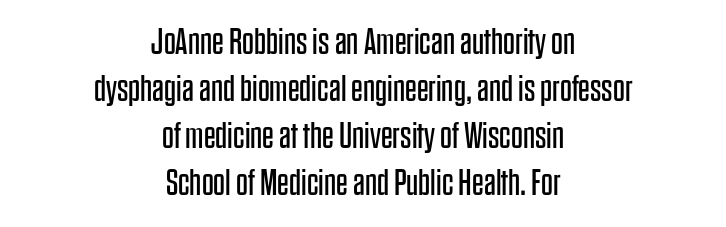
{"serif": "no", "italic": "no", "bold": "no", "weight": "regular", "width": "condensed", "stroke_contrast": "low", "x_height": "large", "monospaced": "no", "underline": "no", "align": "center", "line_spacing": "normal", "line_spacing_ratio": 1.27, "letter_spacing": "normal", "letter_spacing_em": 0.0, "glyph_px": 37}
